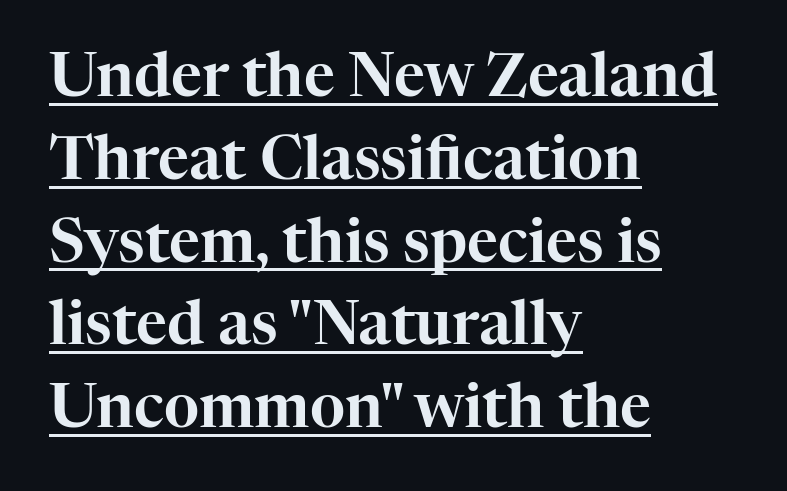
The image shows 60 px serif type, upright; set left-aligned, normal line spacing (1.38x), normal letter spacing, underlined; high stroke contrast and a medium x-height.
